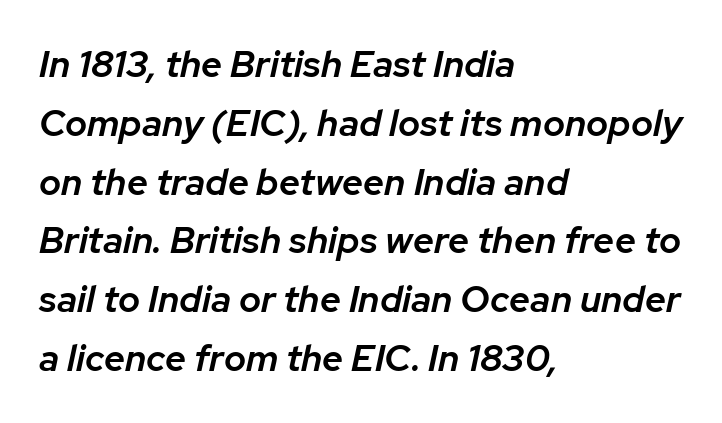
The space directly below the letters is spotless. Horizontally, the lines are justified to the leading edge only. There's an unmistakable incline to the writing here. Regular leading. Character widths vary here, with narrow letters taking less room than wide ones. The letters sit at their default tracking, neither squeezed nor spread.
